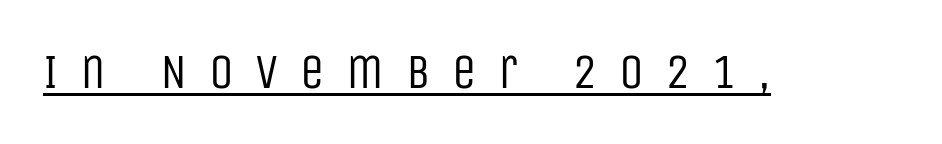
{"serif": "no", "italic": "no", "bold": "no", "weight": "regular", "width": "condensed", "stroke_contrast": "low", "x_height": "large", "monospaced": "no", "underline": "yes", "letter_spacing": "wide", "letter_spacing_em": 0.44, "glyph_px": 49}
